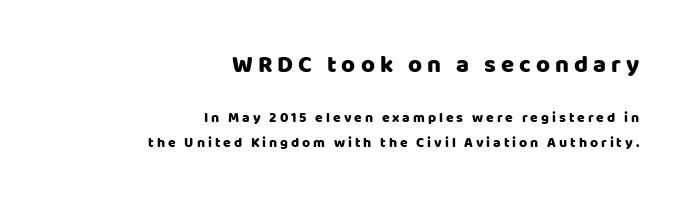
The image shows 24 px text type, upright; set right-aligned, line spacing 1.79x, unusually wide letter spacing (+0.21 em), not underlined; the first (top) block is 1.71x larger.
